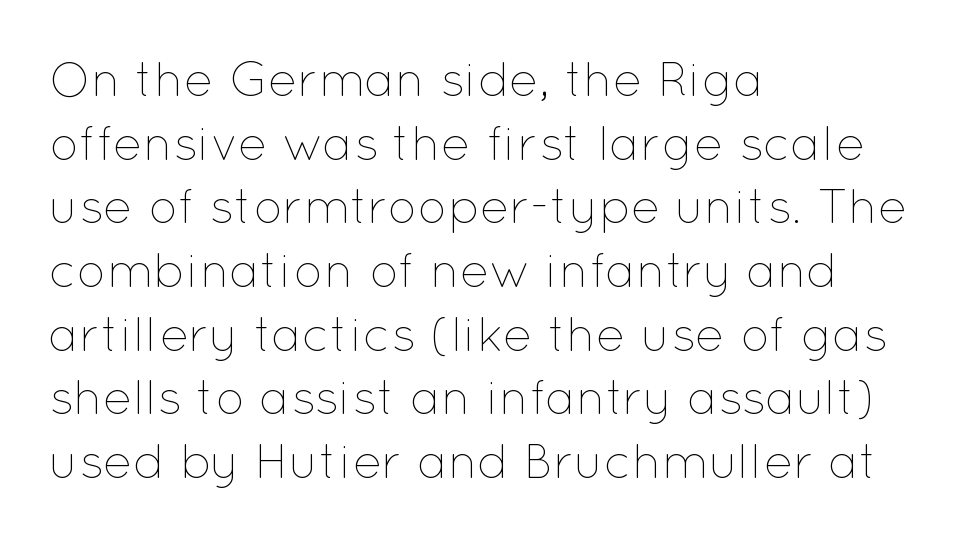
The image shows 49 px thin type, upright; set left-aligned, normal line spacing (1.3x), normal letter spacing, not underlined; low stroke contrast and a medium x-height.
